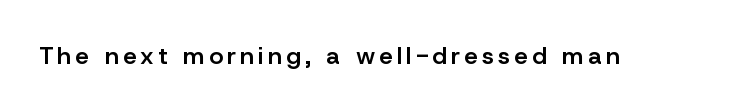
Q: Is the text bold? A: Semi-bold.
Q: Is the text italic (slanted)? A: No, it is upright.
Q: Is the text underlined? A: No.
